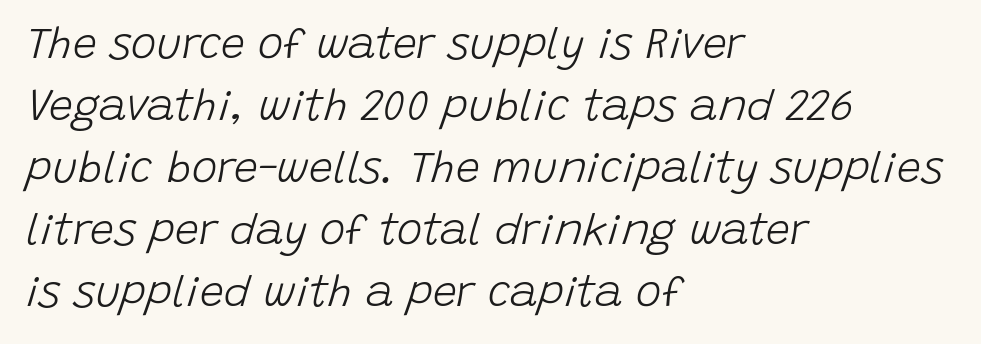
Q: Is the text bold? A: No.
Q: Is the text italic (slanted)? A: Yes, it leans right by about 15 degrees.
Q: Is the text underlined? A: No.
Q: How is the paragraph aligned? A: Left-aligned.
Q: Is the spacing between letters normal or unusually wide? A: Normal.
Q: Is the spacing between lines tight, normal or loose? A: Normal.
Q: Width (condensed, normal, or wide)? A: Normal.
Q: Stroke contrast? A: Low.
Q: x-height? A: Large.
Q: Monospaced? A: No.
